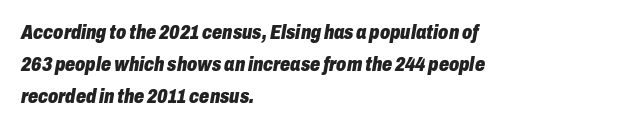
Q: Is the text bold? A: Yes.
Q: Is the text italic (slanted)? A: Yes, it leans right by about 10 degrees.
Q: Is the text underlined? A: No.
Q: How is the paragraph aligned? A: Left-aligned.
Q: Is the spacing between letters normal or unusually wide? A: Normal.
Q: Is the spacing between lines tight, normal or loose? A: Normal.
